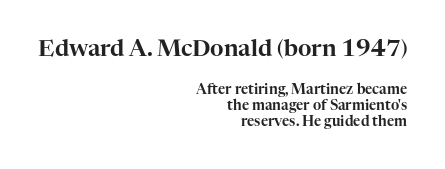
Quick note: interline space is minimal. The compositor pushed each line to the right boundary. The specimen omits any rule beneath the text block's lines. Do the letters lean? They stand straight.
